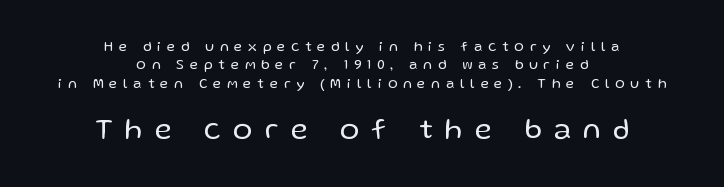
Q: Is the text bold? A: No.
Q: Is the text italic (slanted)? A: No, it is upright.
Q: Is the typeface a serif or a sans-serif typeface? A: Sans-serif.
Q: Is the text underlined? A: No.
Q: How is the paragraph aligned? A: Centered.
Q: Is the spacing between letters normal or unusually wide? A: Unusually wide.
Q: Is the spacing between lines tight, normal or loose? A: Normal.
Q: Which block of text is set in a larger size, the first (top) or the second (bottom)? A: The second (bottom) one.
Q: Width (condensed, normal, or wide)? A: Normal.
Q: Stroke contrast? A: Low.
Q: x-height? A: Medium.
Q: Monospaced? A: No.
